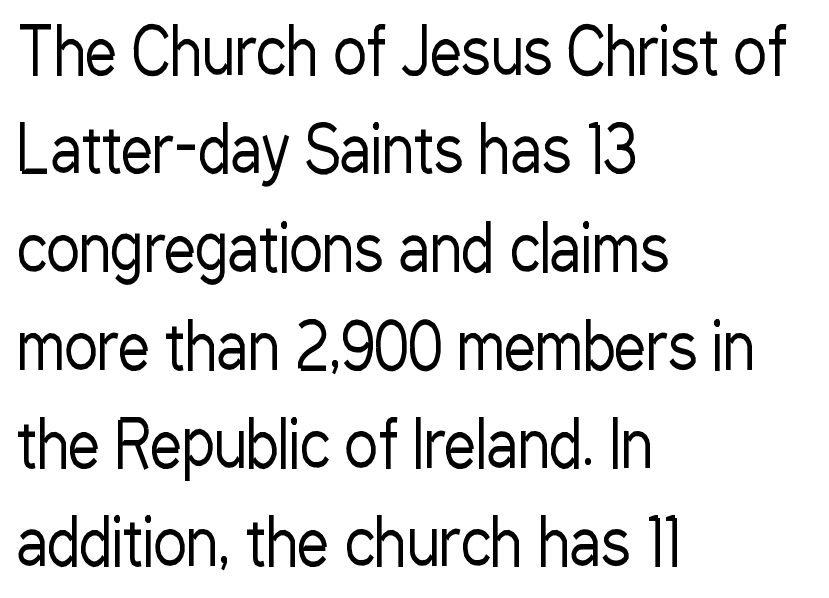
Q: Is the text bold? A: No.
Q: Is the text italic (slanted)? A: No, it is upright.
Q: Is the typeface a serif or a sans-serif typeface? A: Sans-serif.
Q: Is the text underlined? A: No.
Q: How is the paragraph aligned? A: Left-aligned.
Q: Is the spacing between letters normal or unusually wide? A: Normal.
Q: Is the spacing between lines tight, normal or loose? A: Normal.
Q: Width (condensed, normal, or wide)? A: Condensed.
Q: Stroke contrast? A: Low.
Q: x-height? A: Medium.
Q: Monospaced? A: No.
